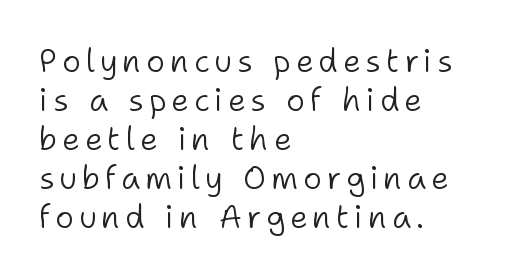
Q: Is the text bold? A: No.
Q: Is the text italic (slanted)? A: No, it is upright.
Q: Is the typeface a serif or a sans-serif typeface? A: Sans-serif.
Q: Is the text underlined? A: No.
Q: How is the paragraph aligned? A: Left-aligned.
Q: Width (condensed, normal, or wide)? A: Normal.
Q: Stroke contrast? A: Low.
Q: x-height? A: Medium.
Q: Monospaced? A: No.
